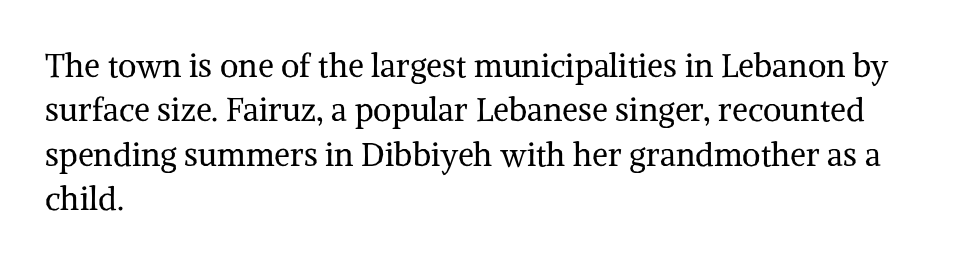
{"serif": "yes", "italic": "no", "bold": "no", "weight": "regular", "width": "normal", "stroke_contrast": "medium", "x_height": "medium", "monospaced": "no", "underline": "no", "align": "left", "line_spacing": "normal", "line_spacing_ratio": 1.39, "letter_spacing": "normal", "letter_spacing_em": 0.0, "glyph_px": 32}
